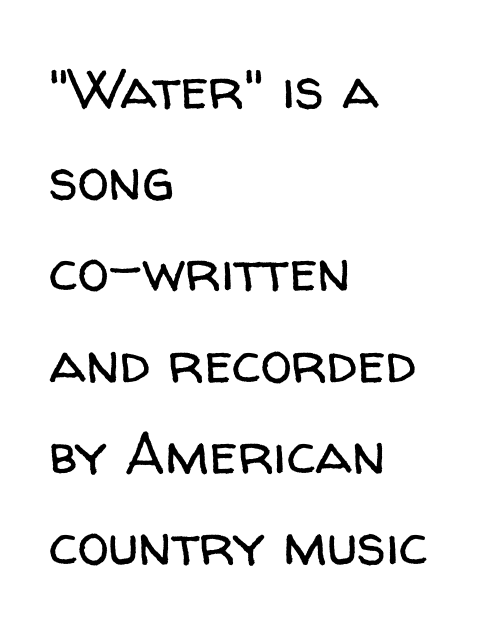
{"serif": "no", "italic": "no", "bold": "no", "weight": "regular", "width": "normal", "stroke_contrast": "low", "x_height": "medium", "monospaced": "no", "underline": "no", "align": "left", "line_spacing": "normal", "line_spacing_ratio": 1.6, "letter_spacing": "normal", "letter_spacing_em": 0.0, "glyph_px": 57}
